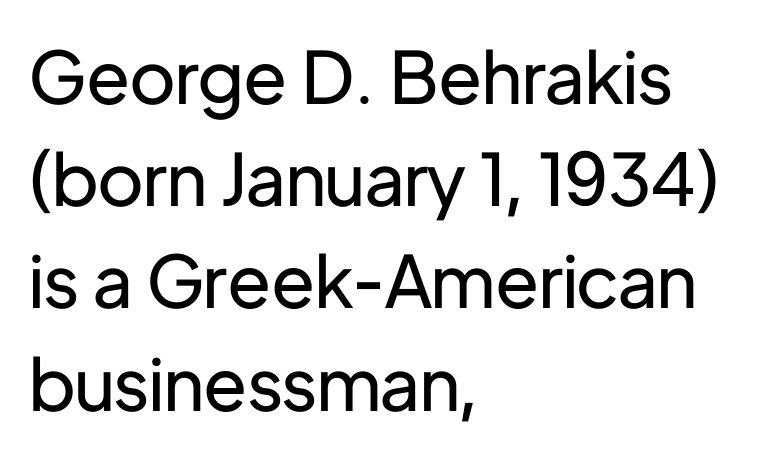
Q: Is the text bold? A: No.
Q: Is the text italic (slanted)? A: No, it is upright.
Q: Is the typeface a serif or a sans-serif typeface? A: Sans-serif.
Q: Is the text underlined? A: No.
Q: How is the paragraph aligned? A: Left-aligned.
Q: Is the spacing between letters normal or unusually wide? A: Normal.
Q: Is the spacing between lines tight, normal or loose? A: Normal.
Q: Width (condensed, normal, or wide)? A: Normal.
Q: Stroke contrast? A: Low.
Q: x-height? A: Medium.
Q: Monospaced? A: No.
